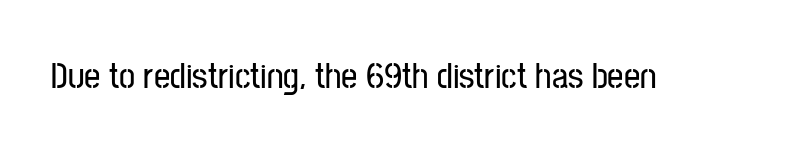
Nothing unusual about the tracking: characters are spaced as the font intends. Ordinary non-slanted type is in use. What kind of face is this? One without serifs — a sans. These lines are rendered in a variable-pitch font.
